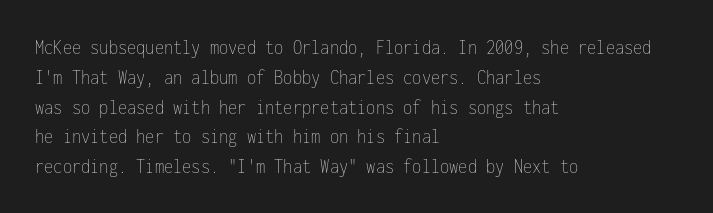
The image shows 21 px text type, upright; set left-aligned, normal line spacing (1.42x), normal letter spacing, not underlined.
